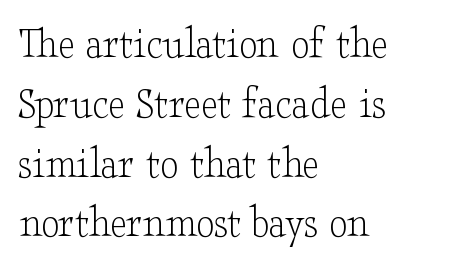
{"serif": "yes", "italic": "no", "bold": "no", "weight": "light", "width": "wide", "stroke_contrast": "low", "x_height": "small", "monospaced": "no", "underline": "no", "align": "left", "line_spacing": "normal", "line_spacing_ratio": 1.3, "letter_spacing": "normal", "letter_spacing_em": 0.0, "glyph_px": 46}
